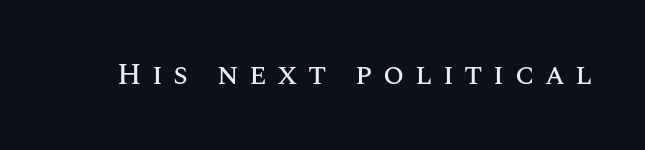
Looks like regular typesetting: each glyph gets only the width it needs. What stands out about the letter spacing? Its width — letters are far apart. The lettering holds an erect, upright posture throughout. The specimen omits any rule beneath the text block's lines.
